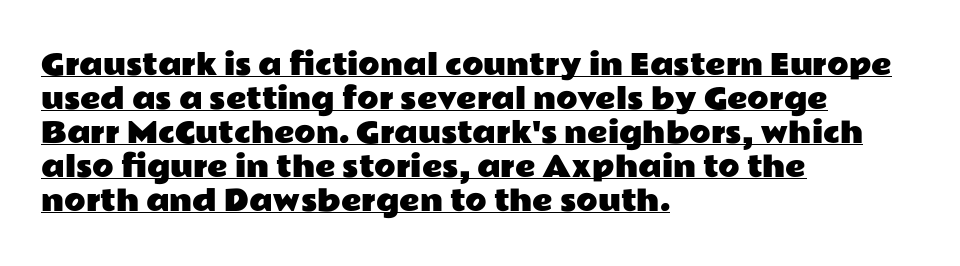
The characters display no serif detailing; their extremities are plain. These lines are rendered in a variable-pitch font. The axis of the letterforms is exactly vertical. Inter-character spacing is left at the font's built-in metrics.
